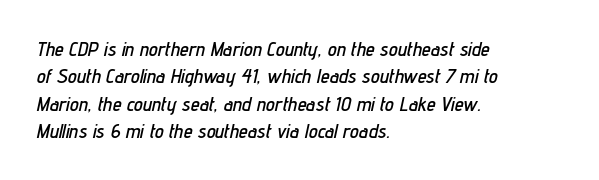
{"italic": "yes", "lean": "right", "slant_degrees": 12, "underline": "no", "align": "left", "line_spacing": "normal", "line_spacing_ratio": 1.37, "letter_spacing": "normal", "letter_spacing_em": 0.0, "glyph_px": 20}
